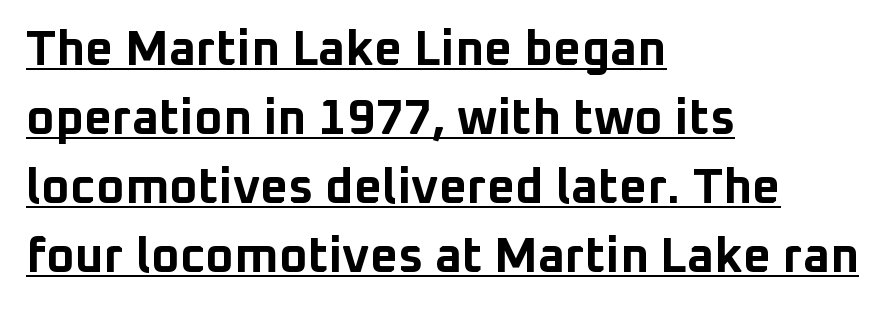
The image shows 49 px bold sans-serif type, upright; set left-aligned, normal line spacing (1.41x), normal letter spacing, underlined; low stroke contrast and a medium x-height.
